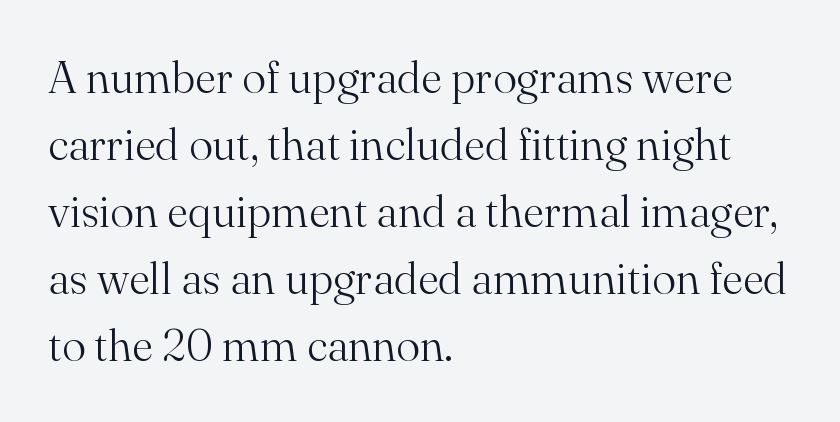
Q: Is the text bold? A: No.
Q: Is the text italic (slanted)? A: No, it is upright.
Q: Is the typeface a serif or a sans-serif typeface? A: Serif.
Q: Is the text underlined? A: No.
Q: How is the paragraph aligned? A: Left-aligned.
Q: Is the spacing between letters normal or unusually wide? A: Normal.
Q: Is the spacing between lines tight, normal or loose? A: Normal.
Q: Width (condensed, normal, or wide)? A: Normal.
Q: Stroke contrast? A: Medium.
Q: x-height? A: Small.
Q: Monospaced? A: No.
